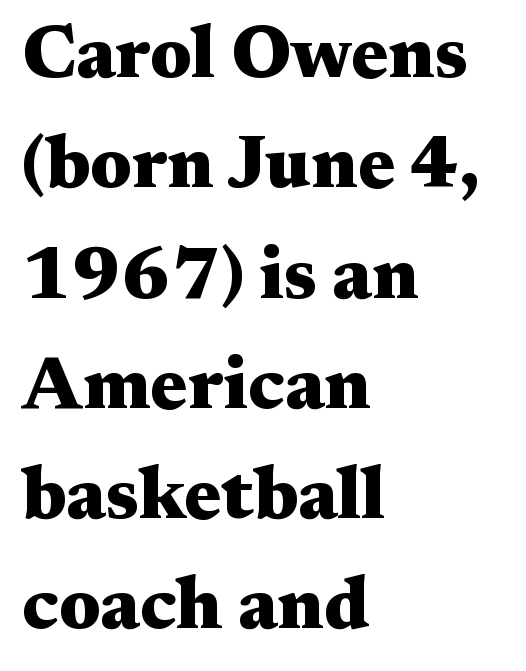
Does the leading feel generous? No, just average. Varying glyph widths throughout — classic text-font behaviour. Standard letterfit; no display-style spreading of the glyphs. Type style note: has serifs. Line starts are locked; line ends wander.
